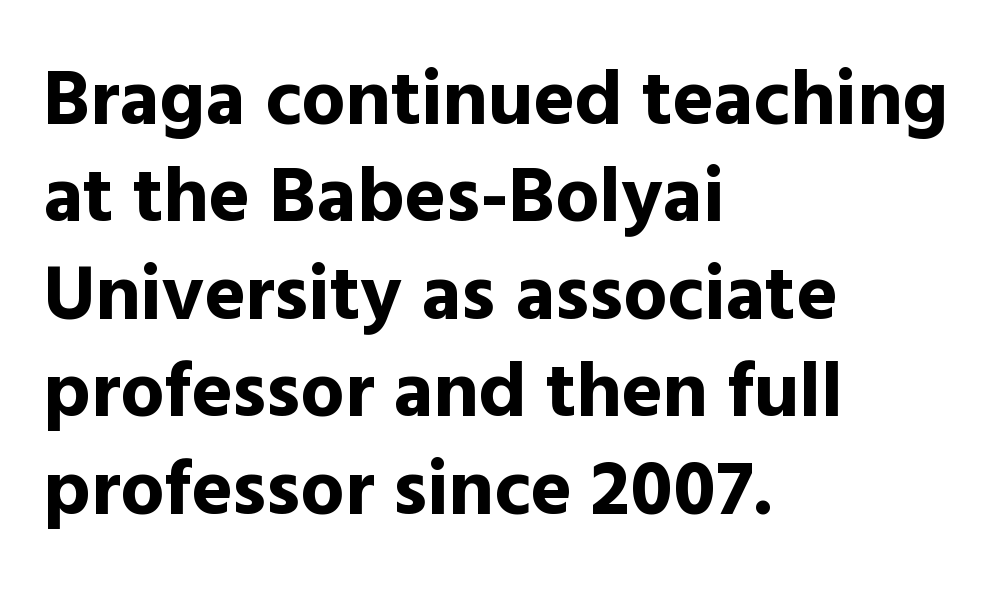
The strip under each line holds only bare page. Notice how the passage keeps a crisp vertical edge on the left only. A typesetter would call this zero additional tracking. No italicization has been applied; the sample stays upright. Compared with an ordinary text face, these strokes are far heavier — a full bold. Honestly, the row spacing looks completely unremarkable.
